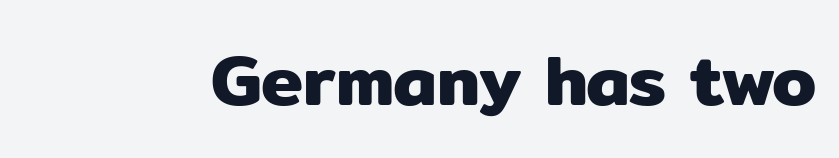
Notice how the stems are strictly vertical — no italics here. Proportional: the letters do not fall into vertical columns. The designer went with a sans here, leaving each stem footless. The tracking reads as untouched default to a designer's eye. Each row of text sits above clean, open space.
